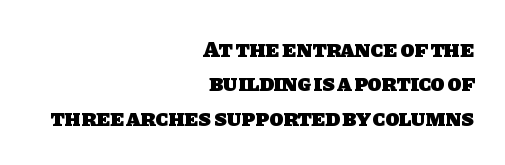
I'd describe the lettering as bold — thick and assertive. In terms of leading, this rendering sits right in the middle. Tracking value appears to be zero — textbook default spacing. The rendering anchors every line to the right-hand side. Bare-footed words on every line.
